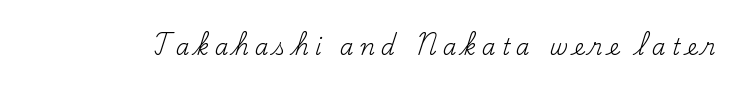
Q: Is the text bold? A: No.
Q: Is the text italic (slanted)? A: Yes.
Q: Is the text underlined? A: No.
Q: Is the spacing between letters normal or unusually wide? A: Unusually wide.
